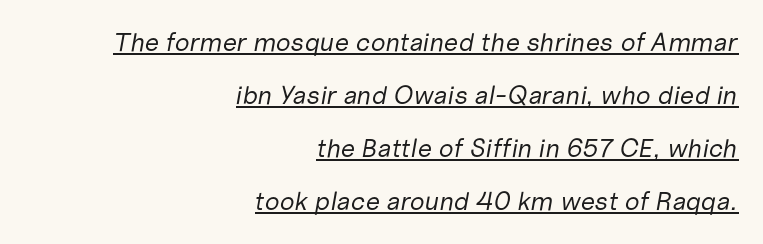
Leftover space on each line is placed entirely before the opening word. These lines were composed using italics. No heavy texture on the line: the type isn't bold. This sample carries an underscore along the baseline area. Standard letterfit; no display-style spreading of the glyphs. The space between consecutive lines is lavish.
